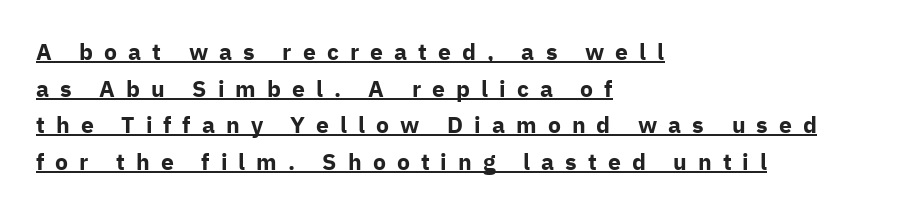
The image shows 23 px bold type, upright; set left-aligned, normal line spacing (1.59x), unusually wide letter spacing (+0.48 em), underlined.
